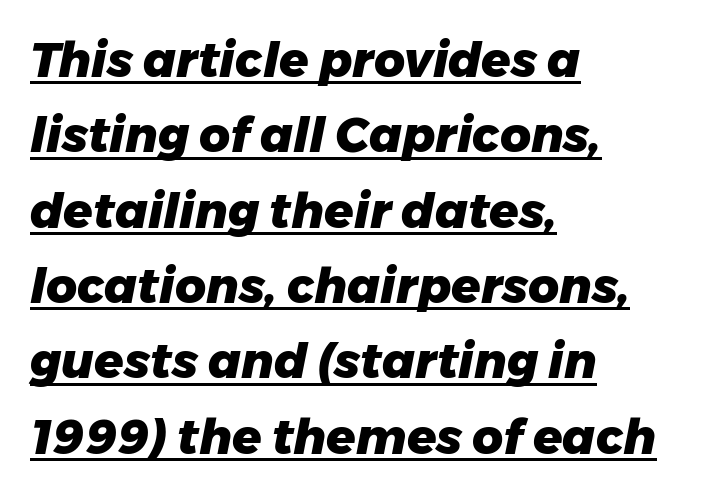
The image shows 48 px heavy type, italic (leaning right); set left-aligned, normal line spacing (1.57x), normal letter spacing, underlined; low stroke contrast and a medium x-height.
